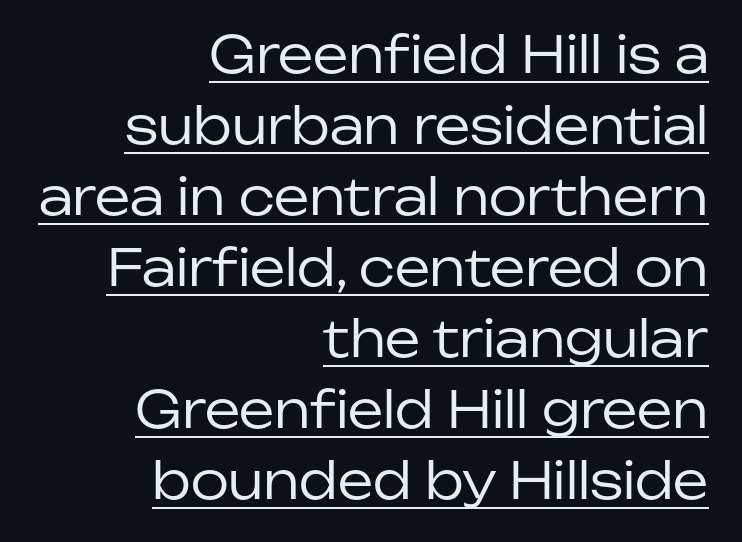
{"serif": "no", "italic": "no", "bold": "no", "weight": "regular", "width": "normal", "stroke_contrast": "low", "x_height": "medium", "monospaced": "no", "underline": "yes", "align": "right", "line_spacing": "normal", "line_spacing_ratio": 1.42, "letter_spacing": "normal", "letter_spacing_em": 0.0, "glyph_px": 50}
